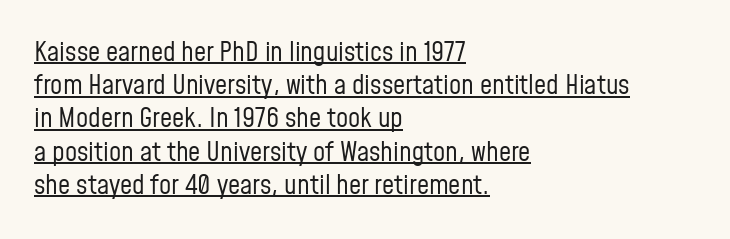
The typeface has the unassuming heft of standard copy or less. Leftover space on each line is placed entirely after the last word. Posture: straight, roman, zero tilt. Tracking here is standard; glyphs follow each other at the usual distance.
